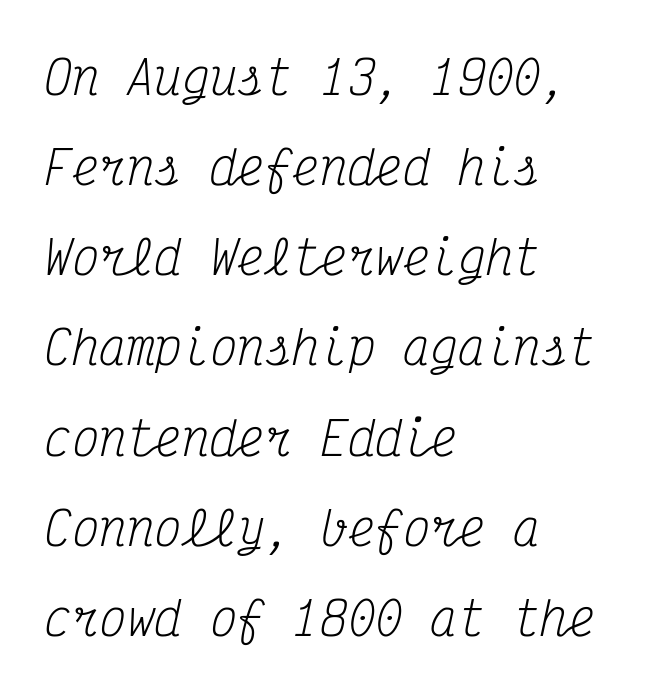
{"serif": "yes", "italic": "yes", "lean": "right", "slant_degrees": 12, "bold": "no", "weight": "regular", "width": "condensed", "stroke_contrast": "medium", "x_height": "medium", "monospaced": "yes", "underline": "no", "align": "left", "line_spacing": "loose", "line_spacing_ratio": 1.96, "letter_spacing": "normal", "letter_spacing_em": 0.0, "glyph_px": 46}
